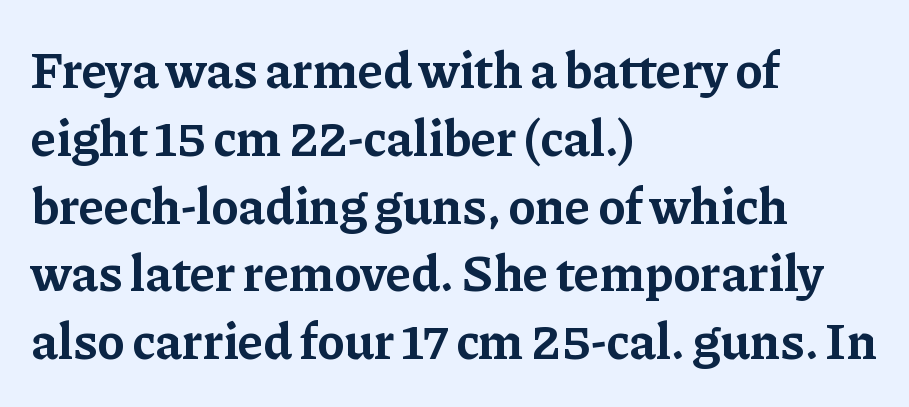
{"serif": "yes", "italic": "no", "bold": "yes", "weight": "bold", "width": "normal", "stroke_contrast": "low", "x_height": "medium", "monospaced": "no", "underline": "no", "align": "left", "line_spacing": "normal", "line_spacing_ratio": 1.33, "letter_spacing": "normal", "letter_spacing_em": 0.0, "glyph_px": 51}
